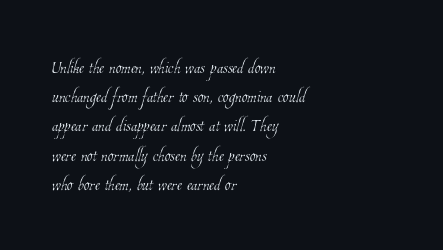
These lines keep a tight, regular rhythm from letter to letter. The weight tops out at a normal text grade. The passage is arranged the way most books set body copy — flush left. A typesetter would call this leading conventional body-copy spacing. The baseline area is clear.
